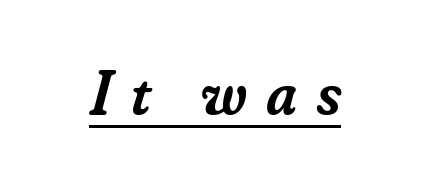
Q: Is the text bold? A: Semi-bold.
Q: Is the text italic (slanted)? A: Yes, it leans right by about 16 degrees.
Q: Is the typeface a serif or a sans-serif typeface? A: Serif.
Q: Is the text underlined? A: Yes.
Q: Is the spacing between letters normal or unusually wide? A: Unusually wide.
Q: Width (condensed, normal, or wide)? A: Normal.
Q: Stroke contrast? A: Low.
Q: x-height? A: Small.
Q: Monospaced? A: No.
